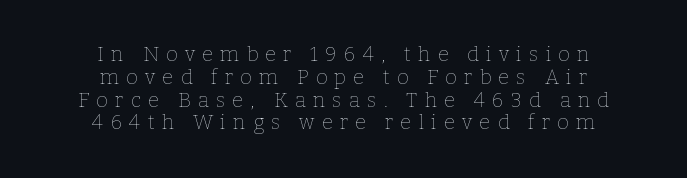
The image shows 20 px text type, upright; set centered, tight line spacing (1.14x), unusually wide letter spacing (+0.36 em), not underlined.
